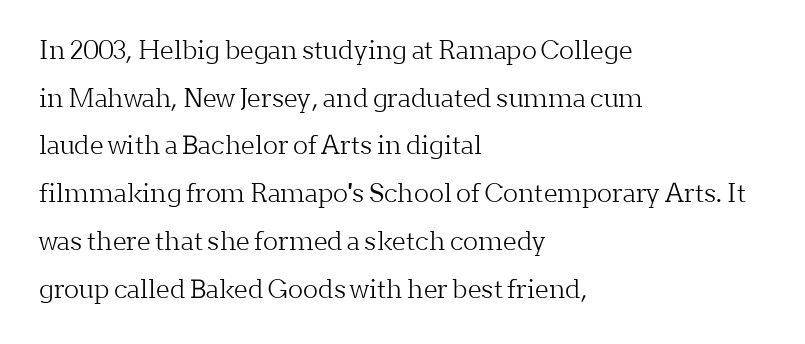
Q: Is the text bold? A: No.
Q: Is the text italic (slanted)? A: No, it is upright.
Q: Is the text underlined? A: No.
Q: How is the paragraph aligned? A: Left-aligned.
Q: Is the spacing between letters normal or unusually wide? A: Normal.
Q: Is the spacing between lines tight, normal or loose? A: Loose.
